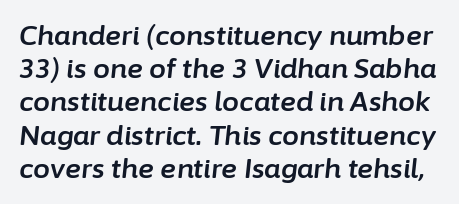
This sample uses plain, unmodified letter spacing. A typesetter would mark this as italic. Unmarked baselines from the first word to the last.
